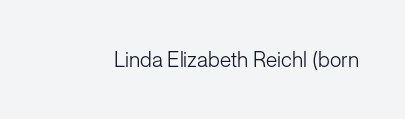
{"italic": "no", "bold": "no", "underline": "no", "letter_spacing": "normal", "letter_spacing_em": 0.0, "glyph_px": 21}
